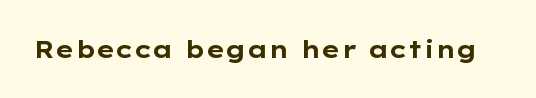
Q: Is the text bold? A: Yes.
Q: Is the text italic (slanted)? A: No, it is upright.
Q: Is the text underlined? A: No.
Q: Is the spacing between letters normal or unusually wide? A: Normal.
